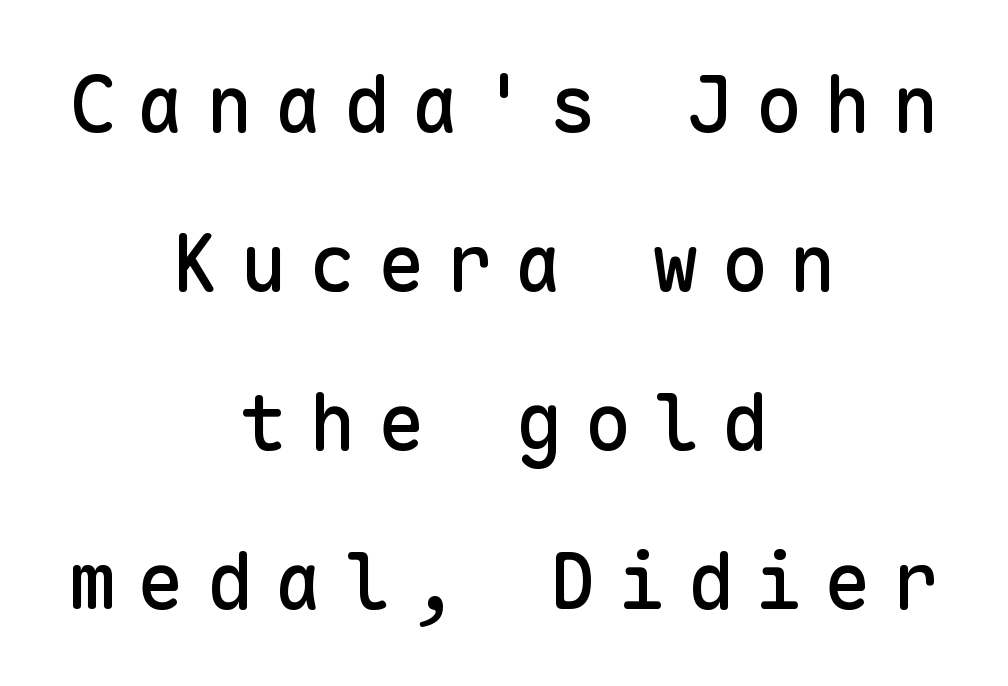
Q: Is the text italic (slanted)? A: No, it is upright.
Q: Is the typeface a serif or a sans-serif typeface? A: Sans-serif.
Q: Is the text underlined? A: No.
Q: How is the paragraph aligned? A: Centered.
Q: Is the spacing between letters normal or unusually wide? A: Unusually wide.
Q: Is the spacing between lines tight, normal or loose? A: Loose.
Q: Width (condensed, normal, or wide)? A: Normal.
Q: Stroke contrast? A: Low.
Q: x-height? A: Medium.
Q: Monospaced? A: Yes.
